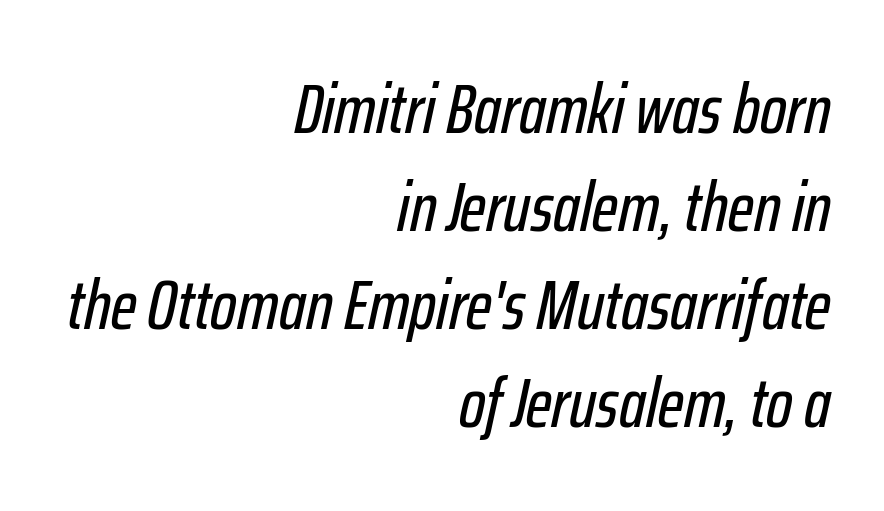
How would I describe the line gaps? Plain and ordinary. Visually the block forms a straight wall on the right and a jagged coastline on the left. This sample uses an oblique cut, with every glyph tilted off the vertical. The space beneath each line is pristine and unruled.
